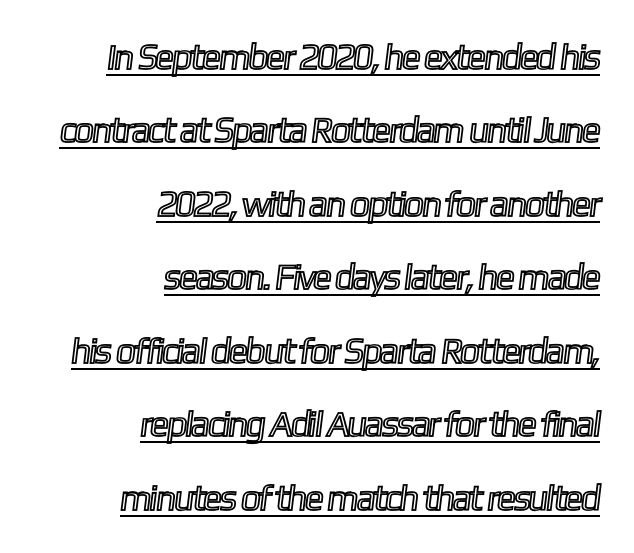
The image shows 36 px condensed type; set right-aligned, loose line spacing (2.04x), normal letter spacing, underlined; a medium x-height.
